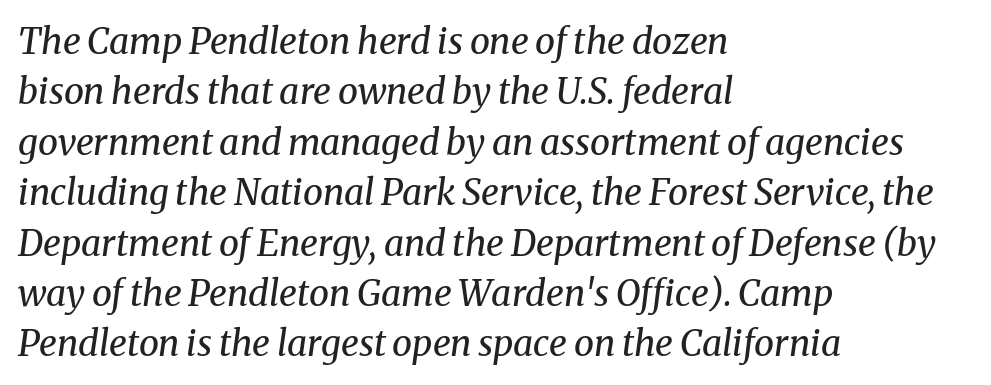
{"serif": "yes", "italic": "yes", "lean": "right", "slant_degrees": 8, "bold": "no", "weight": "regular", "width": "normal", "stroke_contrast": "medium", "x_height": "medium", "monospaced": "no", "underline": "no", "align": "left", "line_spacing": "normal", "line_spacing_ratio": 1.4, "letter_spacing": "normal", "letter_spacing_em": 0.0, "glyph_px": 36}
